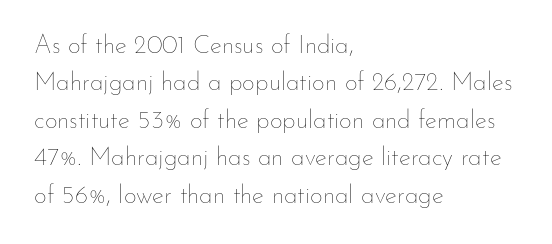
In CSS terms this would be text-align: left. Descenders are the only things crossing below the line. One glance says typical: line gaps are just what's usual. This is the regular roman posture of the typeface.
